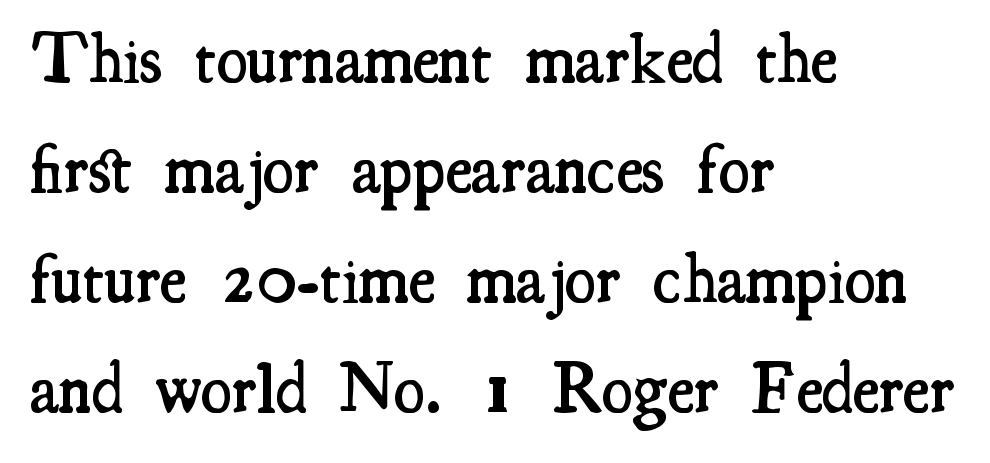
The image shows 71 px semibold, condensed serif type, upright; set left-aligned, normal line spacing (1.55x), normal letter spacing, not underlined; medium stroke contrast and a small x-height.
